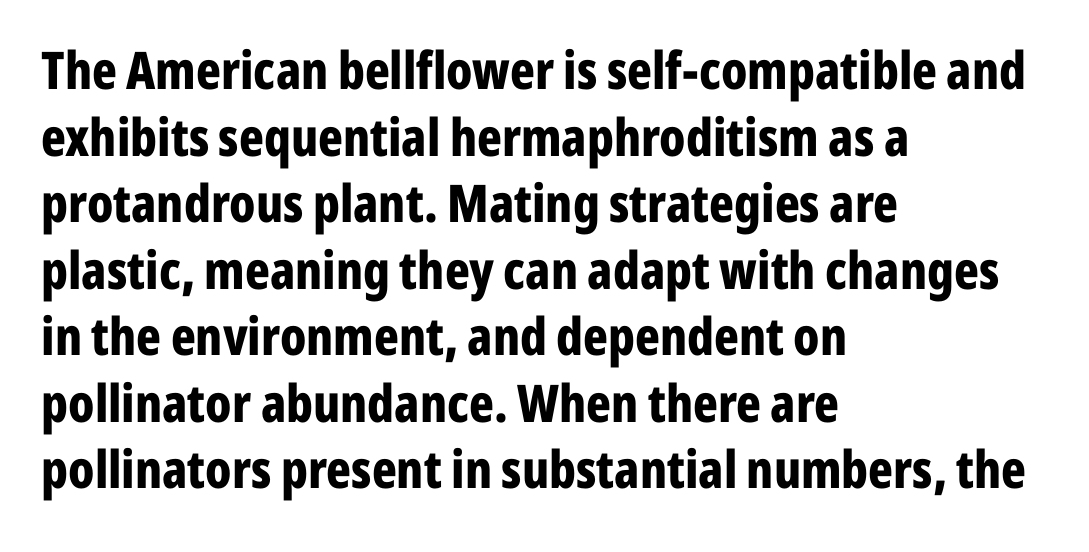
{"serif": "no", "italic": "no", "bold": "yes", "weight": "bold", "width": "condensed", "stroke_contrast": "low", "x_height": "medium", "monospaced": "no", "underline": "no", "align": "left", "line_spacing": "normal", "line_spacing_ratio": 1.28, "letter_spacing": "normal", "letter_spacing_em": 0.0, "glyph_px": 52}
